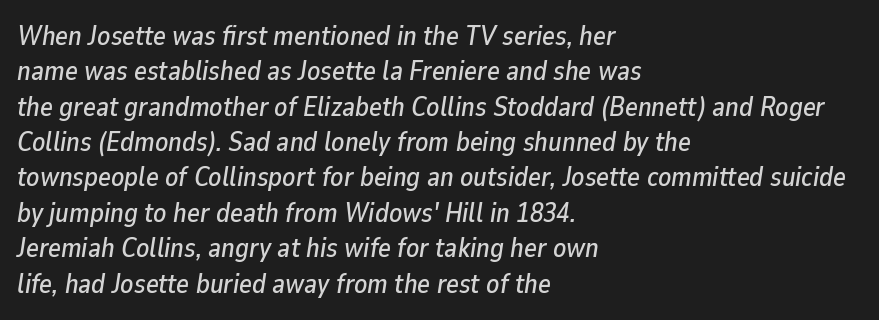
Q: Is the text italic (slanted)? A: Yes, it leans right by about 9 degrees.
Q: Is the text underlined? A: No.
Q: How is the paragraph aligned? A: Left-aligned.
Q: Is the spacing between letters normal or unusually wide? A: Normal.
Q: Is the spacing between lines tight, normal or loose? A: Normal.
